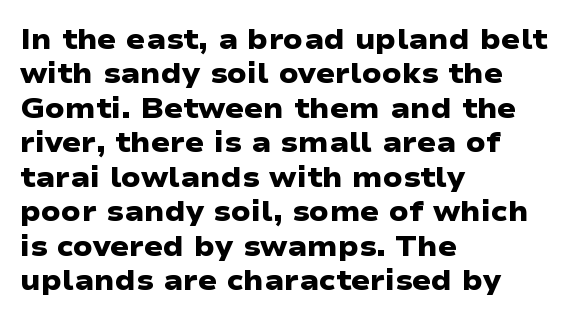
{"serif": "no", "bold": "yes", "weight": "heavy", "width": "wide", "stroke_contrast": "low", "x_height": "medium", "monospaced": "no", "underline": "no", "align": "left", "line_spacing_ratio": 1.23, "letter_spacing": "normal", "letter_spacing_em": 0.0, "glyph_px": 28}
